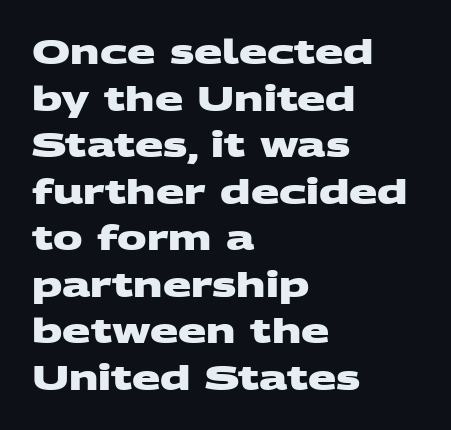
{"serif": "no", "bold": "yes", "weight": "heavy", "width": "wide", "stroke_contrast": "medium", "x_height": "large", "monospaced": "no", "underline": "no", "align": "left", "line_spacing": "normal", "line_spacing_ratio": 1.41, "letter_spacing": "normal", "letter_spacing_em": 0.0, "glyph_px": 33}
